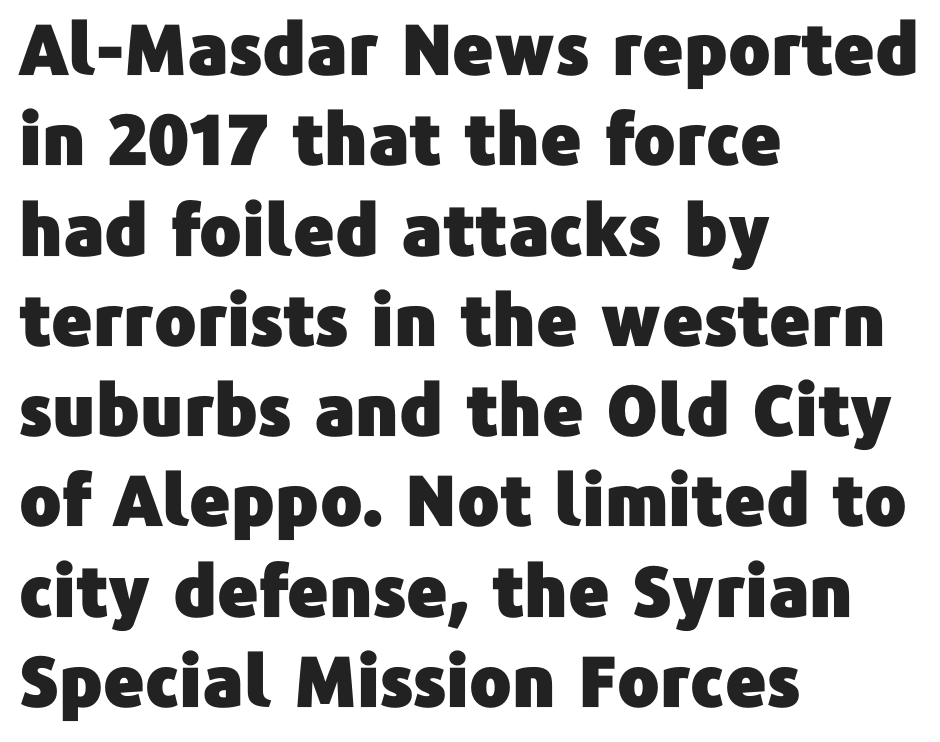
Baseline-to-baseline distance is the conventional proportion of letter height. The rendering uses natural spacing where letterforms have individual widths. No feet cap the strokes, marking this as sans-serif type. The passage shown has conventional tracking throughout.
